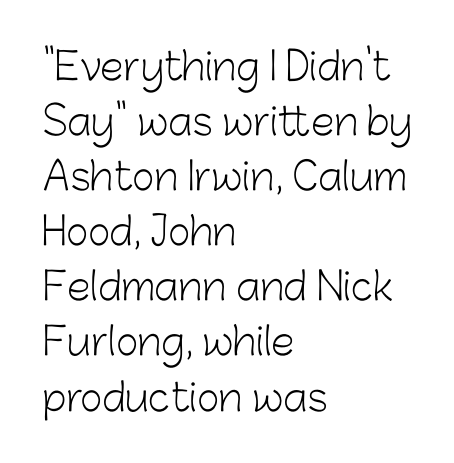
Font category for this specimen: sans-serif. Letter spacing: default. Casual observation: everything's shoved over to the left. This reads as an unemphasized weight, regular at the heaviest.
